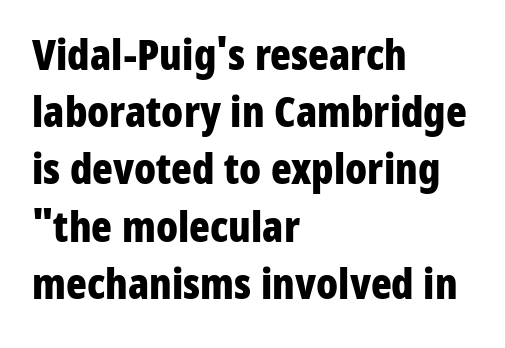
Q: Is the text bold? A: Yes.
Q: Is the text italic (slanted)? A: No, it is upright.
Q: Is the typeface a serif or a sans-serif typeface? A: Sans-serif.
Q: Is the text underlined? A: No.
Q: How is the paragraph aligned? A: Left-aligned.
Q: Is the spacing between letters normal or unusually wide? A: Normal.
Q: Is the spacing between lines tight, normal or loose? A: Normal.
Q: Width (condensed, normal, or wide)? A: Condensed.
Q: Stroke contrast? A: Low.
Q: x-height? A: Medium.
Q: Monospaced? A: No.
